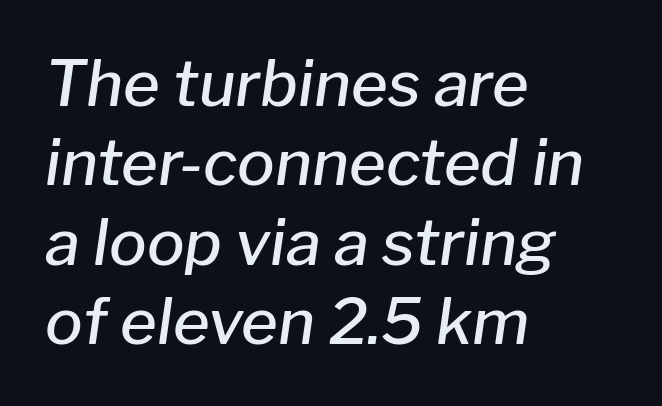
{"italic": "yes", "lean": "right", "slant_degrees": 8, "bold": "semi", "weight": "semibold", "width": "normal", "stroke_contrast": "low", "x_height": "medium", "monospaced": "no", "underline": "no", "align": "left", "line_spacing": "normal", "line_spacing_ratio": 1.26, "letter_spacing": "normal", "letter_spacing_em": 0.0, "glyph_px": 63}
